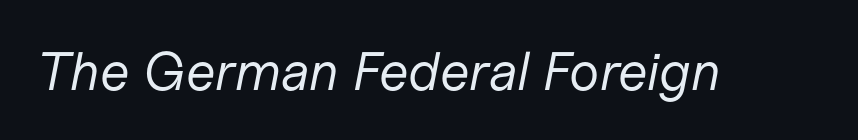
The image shows 54 px regular-weight type, italic (leaning right); set normal letter spacing, not underlined; low stroke contrast and a medium x-height.
